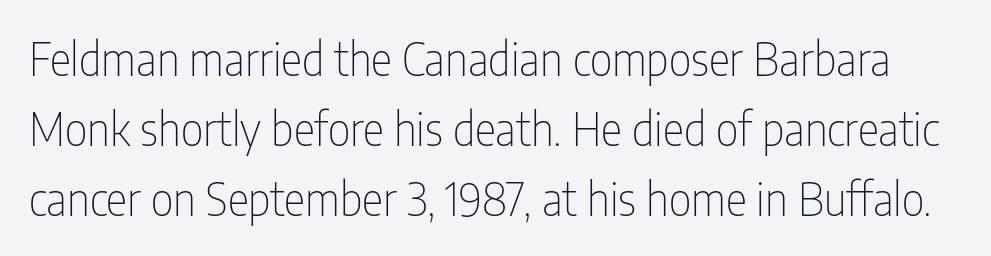
{"serif": "no", "italic": "no", "bold": "no", "weight": "thin", "width": "condensed", "stroke_contrast": "low", "x_height": "medium", "monospaced": "no", "underline": "no", "line_spacing": "normal", "line_spacing_ratio": 1.56, "letter_spacing": "normal", "letter_spacing_em": 0.0, "glyph_px": 45}
